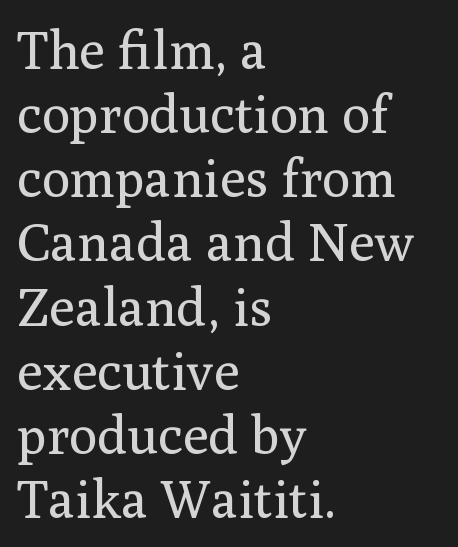
The image shows 53 px regular-weight serif type, upright; set left-aligned, line spacing 1.21x, normal letter spacing, not underlined; medium stroke contrast and a medium x-height.
